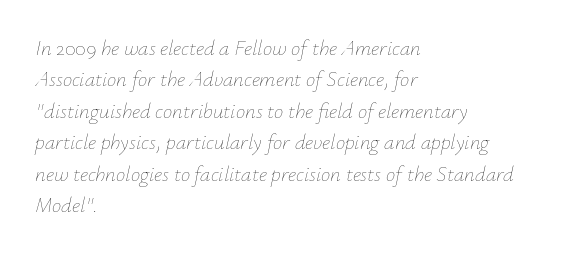
Casual observation: everything's shoved over to the left. Caption: face not bold, strokes unweighted. Underline: absent. The letters are slanted; this is an italic face.
